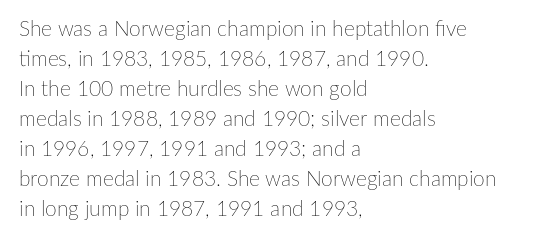
Compared with typical body copy, the letter spacing here is the same. The text block is weighted toward the left margin, trailing off unevenly rightward. The foot of each line stays bare and open. Evenly set lines give the paragraph a standard silhouette. Stroke thickness stays within the range of a standard reading face or lighter.
